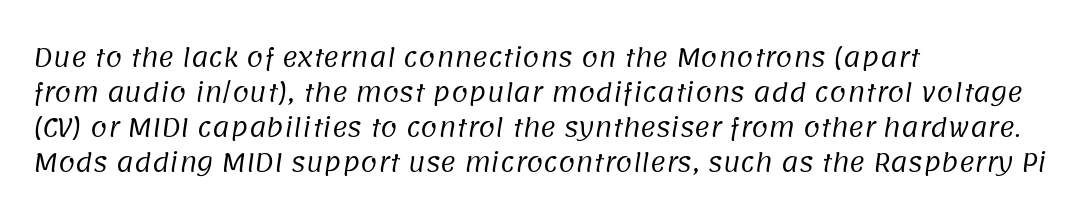
Q: Is the text bold? A: No.
Q: Is the text underlined? A: No.
Q: How is the paragraph aligned? A: Left-aligned.
Q: Is the spacing between letters normal or unusually wide? A: Normal.
Q: Is the spacing between lines tight, normal or loose? A: Normal.
